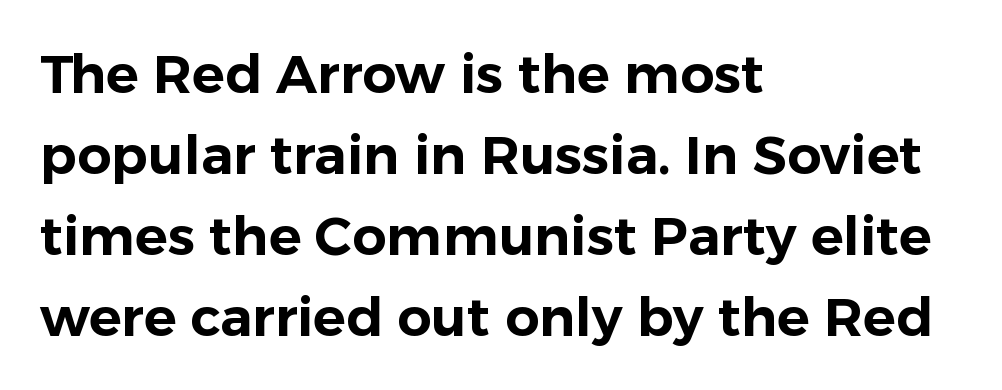
Notice how the stems are strictly vertical — no italics here. The face used here is a sans, in the tradition of grotesques and geometrics. This sample is left-justified, so line endings fall wherever the words run out. The face used here is proportionally spaced, like ordinary book or web type. The passage shown stacks its lines at a standard gap. Descender tails drop into unmarked territory.
